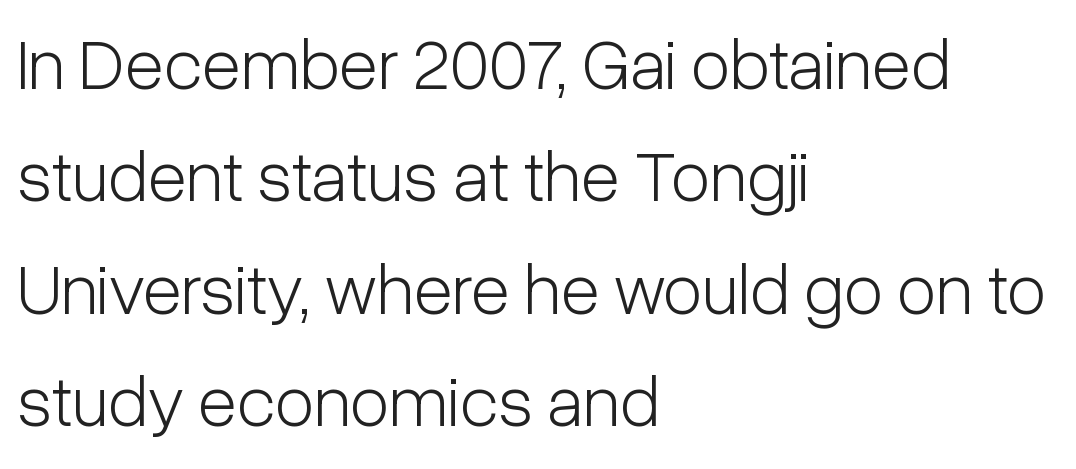
{"serif": "no", "italic": "no", "bold": "no", "weight": "light", "width": "condensed", "stroke_contrast": "low", "x_height": "medium", "monospaced": "no", "underline": "no", "align": "left", "line_spacing": "normal", "line_spacing_ratio": 1.56, "letter_spacing": "normal", "letter_spacing_em": 0.0, "glyph_px": 72}
